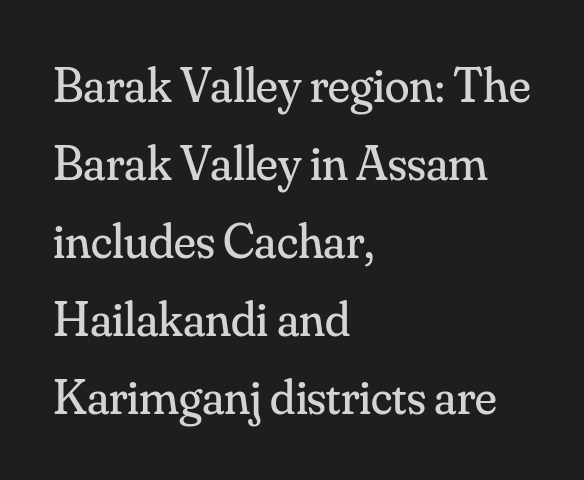
The image shows 50 px regular-weight serif type, upright; set left-aligned, normal line spacing (1.56x), normal letter spacing, not underlined; medium stroke contrast and a small x-height.
